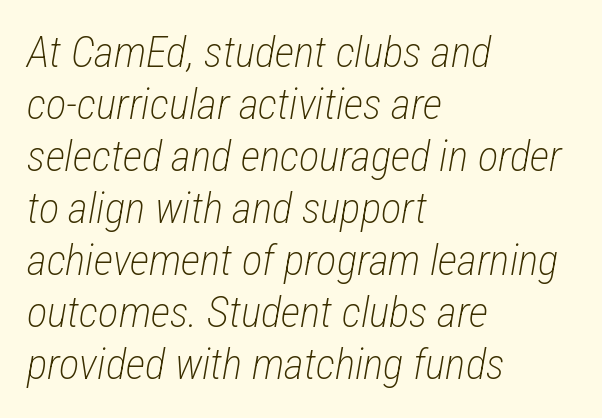
Vertical stems look standard width or narrower in stroke. Is the block centered? No — it sits flush against the left margin. Does extra space separate the letters? No, they use regular spacing. The zone under the glyphs is completely vacant. Note the varied advance widths — an 'i' is clearly narrower than an 'm'.
